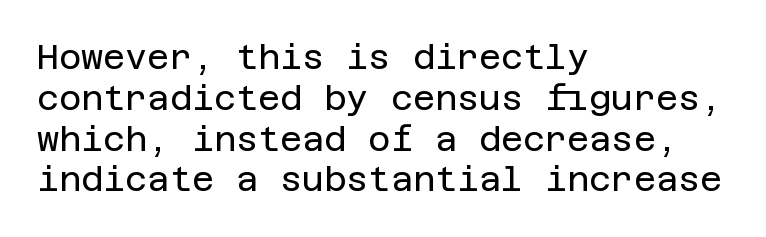
Q: Is the text bold? A: No.
Q: Is the text italic (slanted)? A: No, it is upright.
Q: Is the typeface a serif or a sans-serif typeface? A: Sans-serif.
Q: Is the text underlined? A: No.
Q: How is the paragraph aligned? A: Left-aligned.
Q: Is the spacing between letters normal or unusually wide? A: Normal.
Q: Width (condensed, normal, or wide)? A: Normal.
Q: Stroke contrast? A: Low.
Q: x-height? A: Large.
